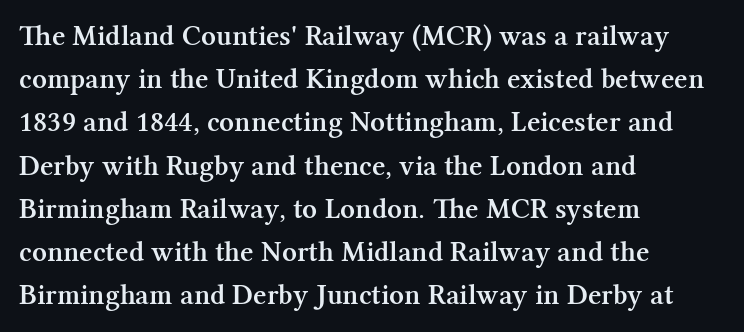
Strokes here are thickened, but only to semibold level. This rendering uses left alignment, leaving the right contour irregular. Does the lettering tilt? It doesn't — this is upright. These lines are rendered in a variable-pitch font. No extra tracking has been applied to these lines.
